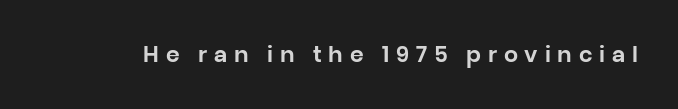
{"italic": "no", "underline": "no", "letter_spacing": "wide", "letter_spacing_em": 0.31, "glyph_px": 22}
